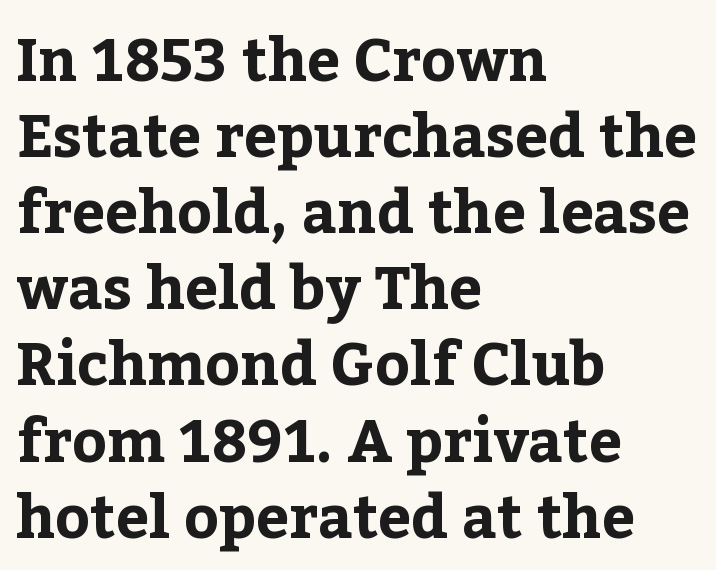
The image shows 59 px bold serif type, upright; set left-aligned, normal line spacing (1.29x), normal letter spacing, not underlined; low stroke contrast and a medium x-height.
